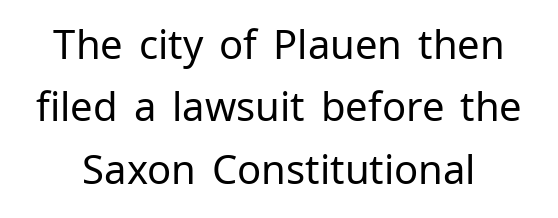
Nobody drew a line under any word here. Think of a printed novel: that variable character pitch is what you see here. Every character sits straight up, as roman type does. I'd call this a sans setting — the letters go barefoot. Bold? No — there's no thickening of the strokes. Rows of type keep a routine distance in the vertical direction.
